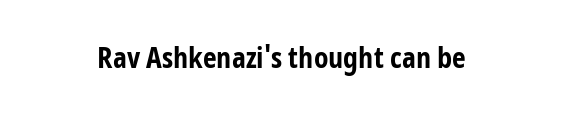
Look at the stroke-to-counter ratio: heavy, a bold. Tracking value appears to be zero — textbook default spacing. Observe the absence of serifs on each vertical stroke in this sample. Proportional: the letters do not fall into vertical columns.
